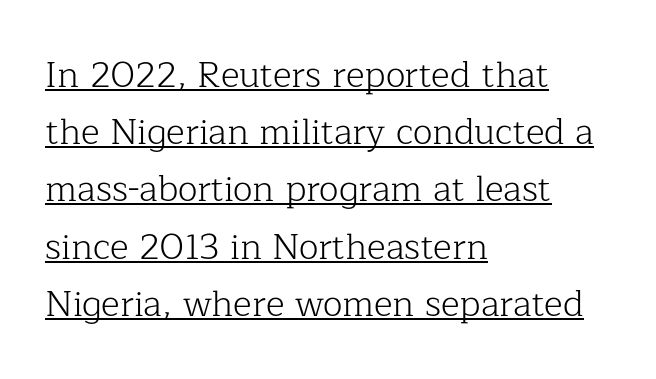
You can see a thin bar hugging the bottom of the glyphs. The font is comparable to plain body text, perhaps lighter. The gaps between neighbouring characters are ordinary and unremarkable. Unlike italic type, these characters show no tilt at all. The rendering shows small feet on the letterforms — a serif design. Evenly set lines give the paragraph a standard silhouette.
